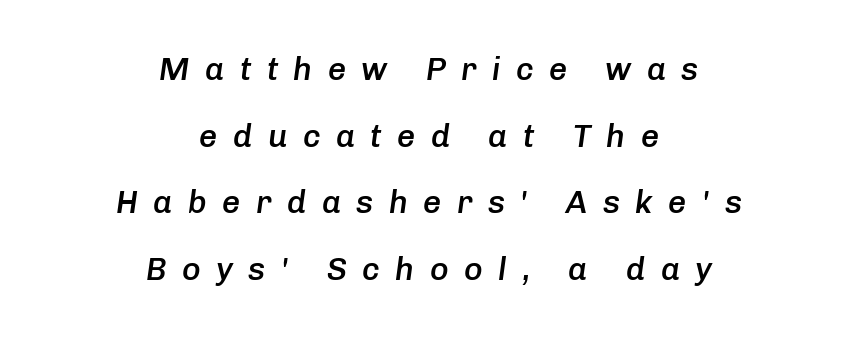
The image shows 32 px semibold type, italic (leaning right); set centered, loose line spacing (2.08x), unusually wide letter spacing (+0.48 em), not underlined; low stroke contrast and a medium x-height.
